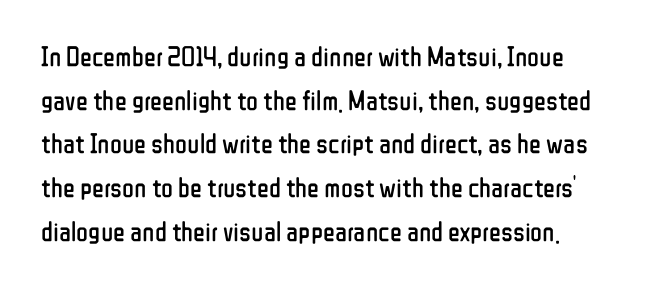
Leading: standard. This reads as an unemphasized weight, regular at the heaviest. Unlike italic type, these characters show no tilt at all. Is the letter spacing exaggerated? No — it looks like the ordinary default. Type style note: lacks serifs.
